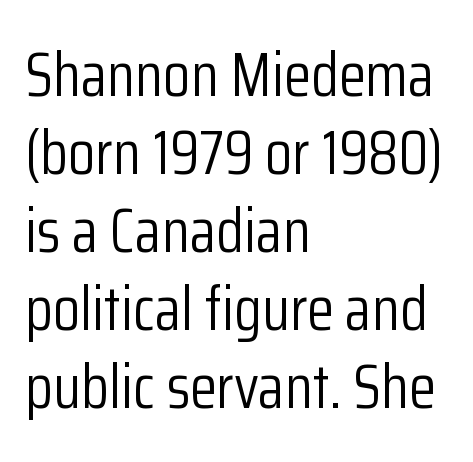
Q: Is the text bold? A: No.
Q: Is the text italic (slanted)? A: No, it is upright.
Q: Is the typeface a serif or a sans-serif typeface? A: Sans-serif.
Q: Is the text underlined? A: No.
Q: How is the paragraph aligned? A: Left-aligned.
Q: Is the spacing between letters normal or unusually wide? A: Normal.
Q: Is the spacing between lines tight, normal or loose? A: Normal.
Q: Width (condensed, normal, or wide)? A: Condensed.
Q: Stroke contrast? A: Low.
Q: x-height? A: Medium.
Q: Monospaced? A: No.
